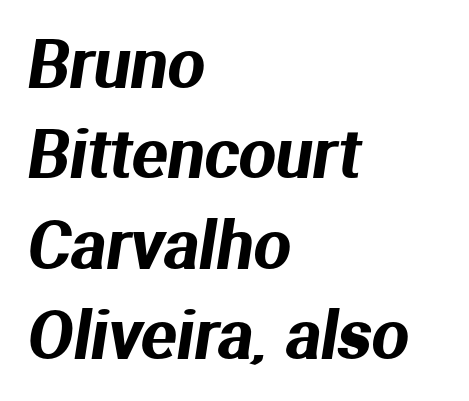
The image shows 66 px sans-serif type; set left-aligned, normal line spacing (1.37x), normal letter spacing, not underlined; medium stroke contrast and a medium x-height.
